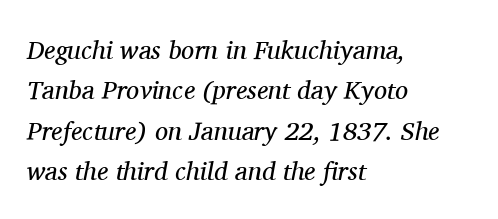
Q: Is the text bold? A: No.
Q: Is the text italic (slanted)? A: Yes, it leans right by about 11 degrees.
Q: Is the text underlined? A: No.
Q: How is the paragraph aligned? A: Left-aligned.
Q: Is the spacing between letters normal or unusually wide? A: Normal.
Q: Is the spacing between lines tight, normal or loose? A: Normal.
